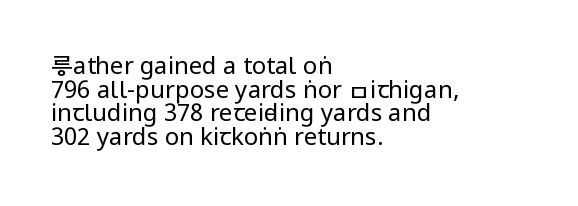
Posture: upright roman. Line starts are locked; line ends wander. Each stroke keeps to a modest, everyday thickness or less. Descender tails drop into unmarked territory.
